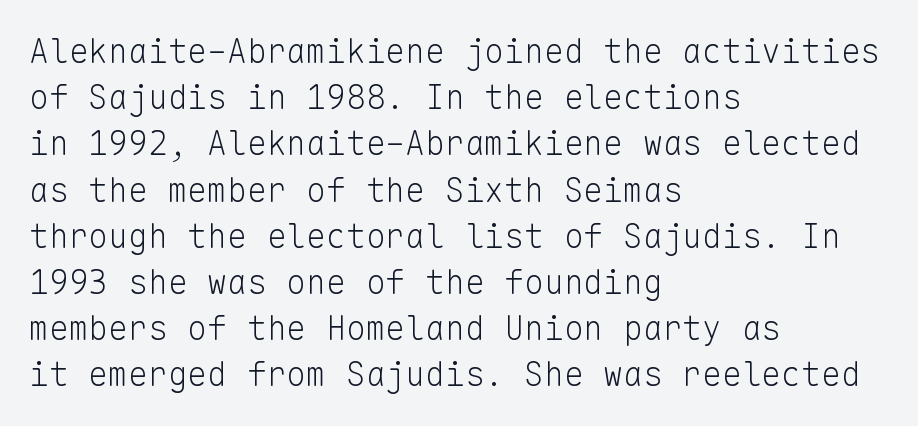
A normal amount of white space separates one row of letters from the next. The passage shown is typed in a monospace face where columns stay perfectly aligned. Nothing unusual about the tracking: characters are spaced as the font intends. The characters are drawn with everyday or finer stroke widths.
